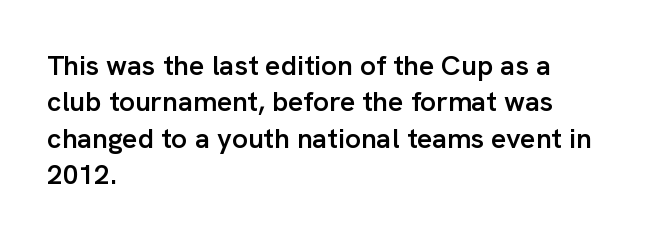
{"serif": "no", "italic": "no", "bold": "semi", "weight": "semibold", "width": "normal", "stroke_contrast": "low", "x_height": "medium", "monospaced": "no", "underline": "no", "align": "left", "line_spacing": "normal", "line_spacing_ratio": 1.3, "letter_spacing": "normal", "letter_spacing_em": 0.0, "glyph_px": 28}
